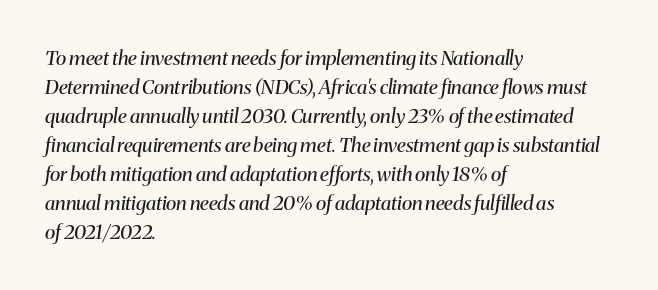
The ragged edge is on the right, which tells us the setting is flush left. Weight: regular or lighter. The designer left line spacing at the default. Unmarked baselines from the first word to the last.
